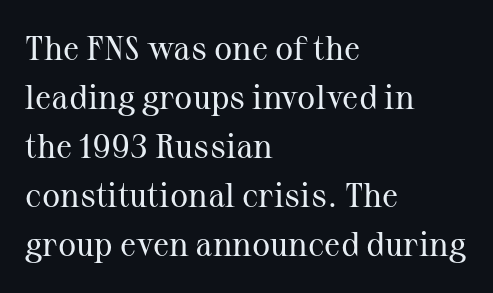
The image shows 34 px regular-weight serif type, upright; set left-aligned, normal line spacing (1.44x), normal letter spacing, not underlined; medium stroke contrast and a medium x-height.
